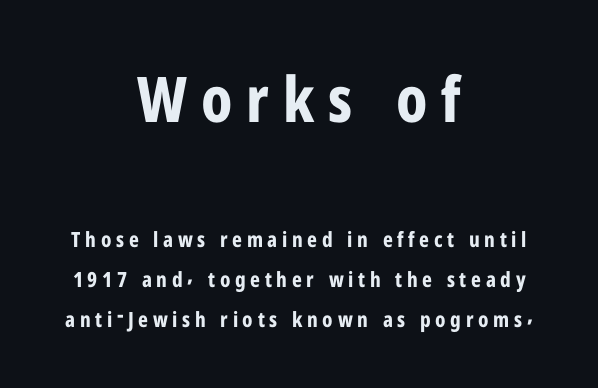
The image shows 63 px bold, condensed sans-serif type, upright; set centered, loose line spacing (1.9x), unusually wide letter spacing (+0.22 em), not underlined; the first (top) block is 3.0x larger; low stroke contrast and a medium x-height.
